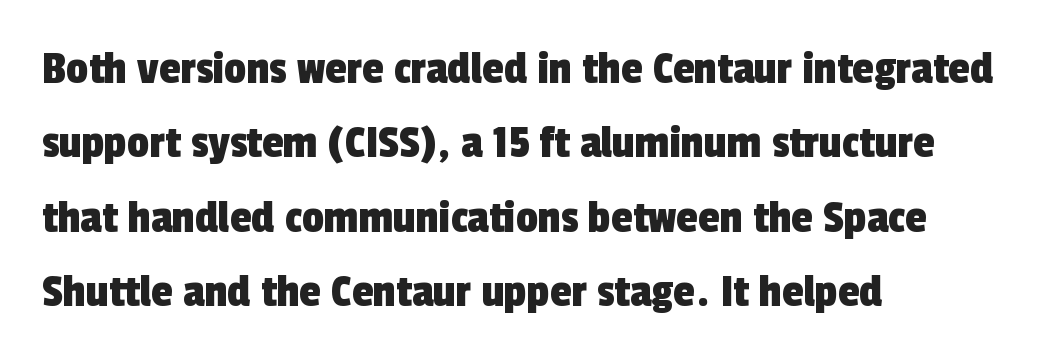
{"serif": "no", "width": "condensed", "x_height": "medium", "monospaced": "no", "underline": "no", "align": "left", "line_spacing": "normal", "line_spacing_ratio": 1.52, "letter_spacing": "normal", "letter_spacing_em": 0.0, "glyph_px": 49}
